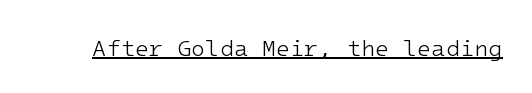
Students, observe the line beneath the letters — that is underlining. You can tell it's not italic because the verticals are truly vertical. Stems here are at most as thick as an everyday book face. Between one letter and the next there's only the usual sliver of space.
